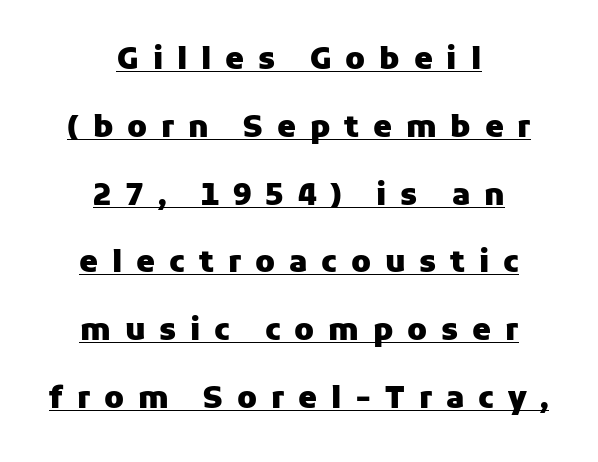
The image shows 30 px heavy sans-serif type, upright; set centered, loose line spacing (2.26x), unusually wide letter spacing (+0.46 em), underlined; low stroke contrast and a medium x-height.
